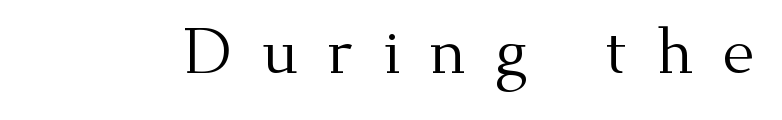
{"serif": "yes", "italic": "no", "bold": "no", "weight": "regular", "width": "normal", "stroke_contrast": "medium", "x_height": "small", "monospaced": "no", "underline": "no", "letter_spacing": "wide", "letter_spacing_em": 0.46, "glyph_px": 63}
